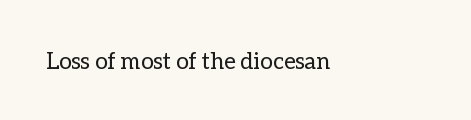
{"italic": "no", "bold": "no", "underline": "no", "letter_spacing": "normal", "letter_spacing_em": 0.0, "glyph_px": 23}
